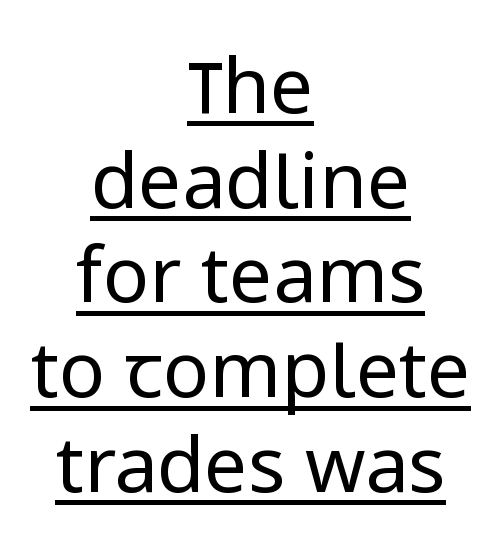
The image shows 77 px regular-weight sans-serif type, upright; set centered, line spacing 1.23x, normal letter spacing, underlined; low stroke contrast and a medium x-height.
